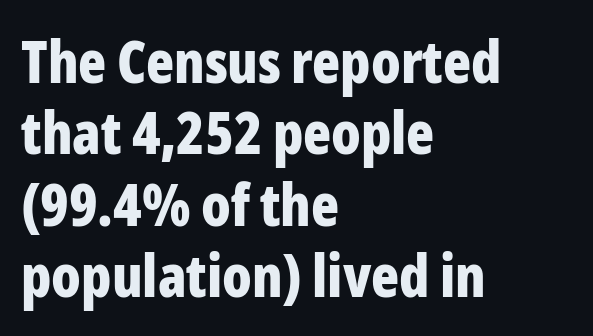
{"serif": "no", "italic": "no", "bold": "yes", "weight": "bold", "width": "condensed", "stroke_contrast": "low", "x_height": "medium", "monospaced": "no", "underline": "no", "align": "left", "line_spacing_ratio": 1.23, "letter_spacing": "normal", "letter_spacing_em": 0.0, "glyph_px": 58}
